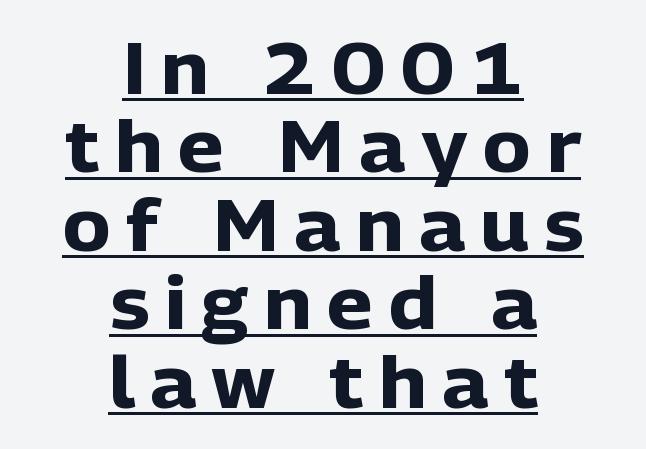
Q: Is the text bold? A: Yes.
Q: Is the text italic (slanted)? A: No, it is upright.
Q: Is the typeface a serif or a sans-serif typeface? A: Sans-serif.
Q: Is the text underlined? A: Yes.
Q: How is the paragraph aligned? A: Centered.
Q: Is the spacing between letters normal or unusually wide? A: Unusually wide.
Q: Is the spacing between lines tight, normal or loose? A: Tight.
Q: Width (condensed, normal, or wide)? A: Normal.
Q: Stroke contrast? A: Low.
Q: x-height? A: Medium.
Q: Monospaced? A: No.
